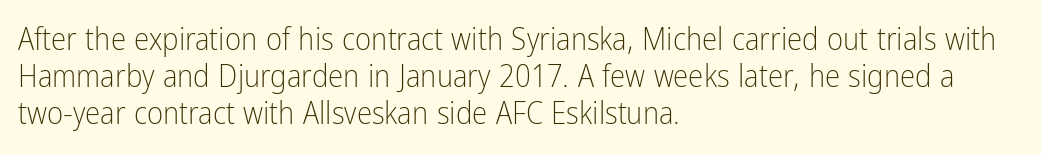
{"serif": "no", "italic": "no", "bold": "no", "weight": "light", "width": "condensed", "stroke_contrast": "low", "x_height": "medium", "monospaced": "no", "underline": "no", "align": "left", "line_spacing_ratio": 1.2, "letter_spacing": "normal", "letter_spacing_em": 0.0, "glyph_px": 31}
